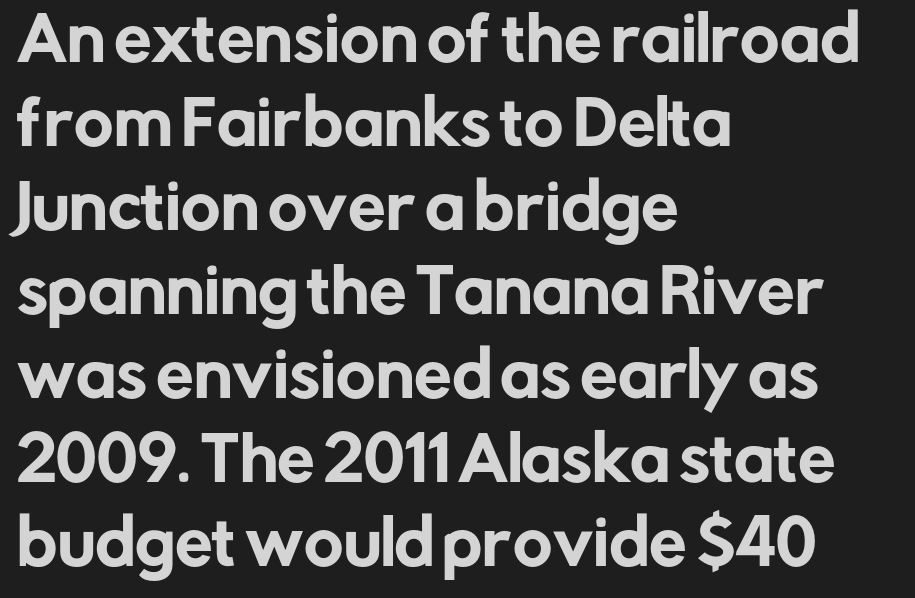
Each letter keeps its own natural width here, so spacing adapts to shape. If you drew a line through each stem, it would be perfectly vertical. Inter-character spacing is left at the font's built-in metrics. Casual observation: everything's shoved over to the left. Each row of text sits above clean, open space.
